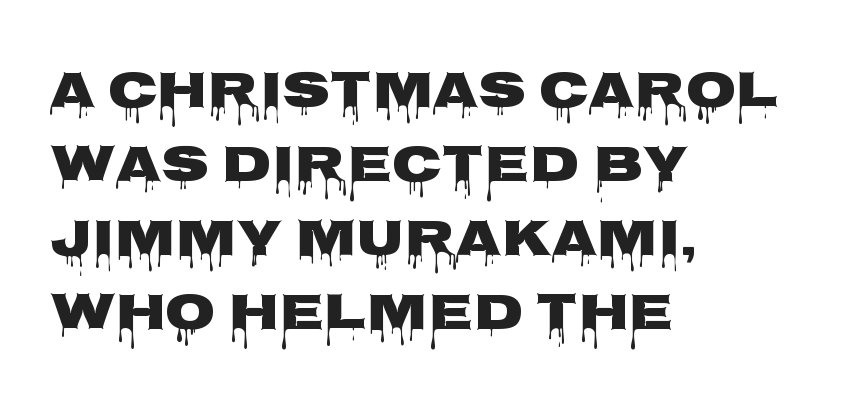
The image shows 52 px heavy, wide sans-serif type, upright; set left-aligned, normal line spacing (1.42x), normal letter spacing, not underlined; low stroke contrast and a large x-height.
